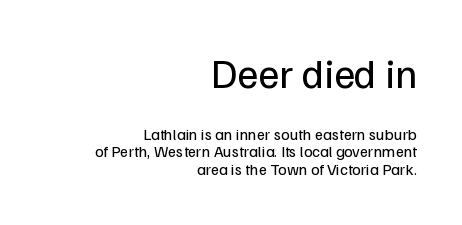
Q: Is the text bold? A: No.
Q: Is the text italic (slanted)? A: No, it is upright.
Q: Is the typeface a serif or a sans-serif typeface? A: Sans-serif.
Q: Is the text underlined? A: No.
Q: How is the paragraph aligned? A: Right-aligned.
Q: Is the spacing between letters normal or unusually wide? A: Normal.
Q: Is the spacing between lines tight, normal or loose? A: Tight.
Q: Which block of text is set in a larger size, the first (top) or the second (bottom)? A: The first (top) one.
Q: Width (condensed, normal, or wide)? A: Normal.
Q: Stroke contrast? A: Low.
Q: x-height? A: Medium.
Q: Monospaced? A: No.
